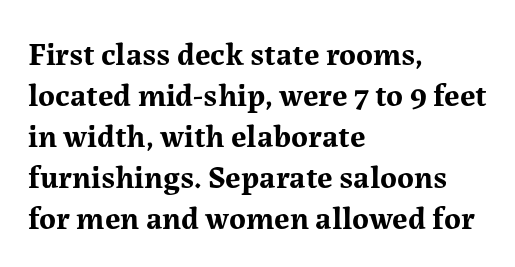
Q: Is the text bold? A: Yes.
Q: Is the text italic (slanted)? A: No, it is upright.
Q: Is the typeface a serif or a sans-serif typeface? A: Serif.
Q: Is the text underlined? A: No.
Q: How is the paragraph aligned? A: Left-aligned.
Q: Is the spacing between letters normal or unusually wide? A: Normal.
Q: Is the spacing between lines tight, normal or loose? A: Normal.
Q: Width (condensed, normal, or wide)? A: Normal.
Q: Stroke contrast? A: Medium.
Q: x-height? A: Medium.
Q: Monospaced? A: No.
